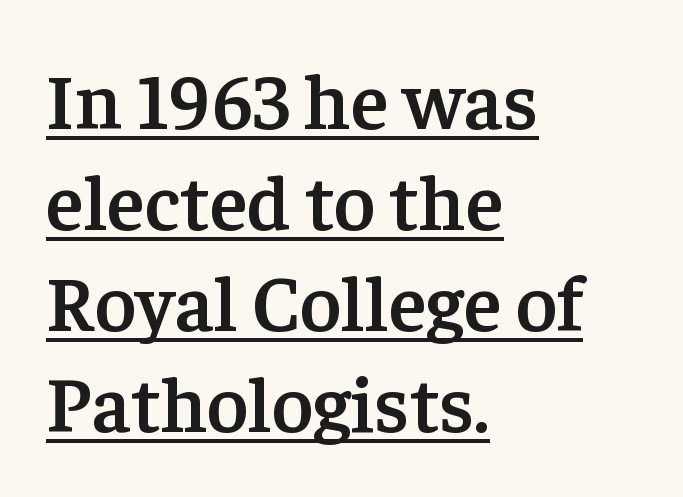
{"serif": "yes", "italic": "no", "bold": "semi", "weight": "semibold", "width": "normal", "stroke_contrast": "low", "x_height": "medium", "monospaced": "no", "underline": "yes", "align": "left", "line_spacing": "normal", "line_spacing_ratio": 1.28, "letter_spacing": "normal", "letter_spacing_em": 0.0, "glyph_px": 79}
